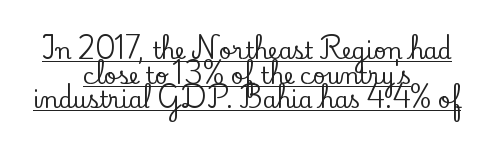
The image shows 22 px text type, upright; set centered, tight line spacing (1.12x), normal letter spacing, underlined.
